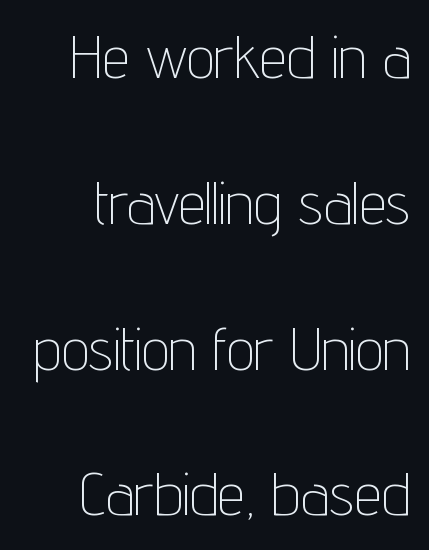
{"serif": "no", "italic": "no", "bold": "no", "weight": "thin", "width": "condensed", "stroke_contrast": "low", "x_height": "medium", "monospaced": "no", "underline": "no", "align": "right", "line_spacing": "loose", "line_spacing_ratio": 2.39, "letter_spacing": "normal", "letter_spacing_em": 0.0, "glyph_px": 61}
